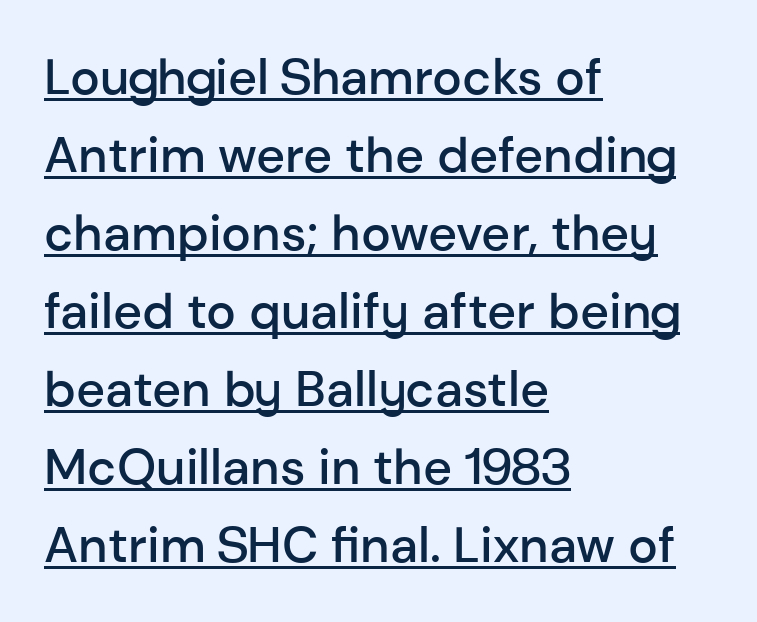
Q: Is the text bold? A: Semi-bold.
Q: Is the text italic (slanted)? A: No, it is upright.
Q: Is the typeface a serif or a sans-serif typeface? A: Sans-serif.
Q: Is the text underlined? A: Yes.
Q: How is the paragraph aligned? A: Left-aligned.
Q: Is the spacing between letters normal or unusually wide? A: Normal.
Q: Is the spacing between lines tight, normal or loose? A: Normal.
Q: Width (condensed, normal, or wide)? A: Normal.
Q: Stroke contrast? A: Low.
Q: x-height? A: Medium.
Q: Monospaced? A: No.
